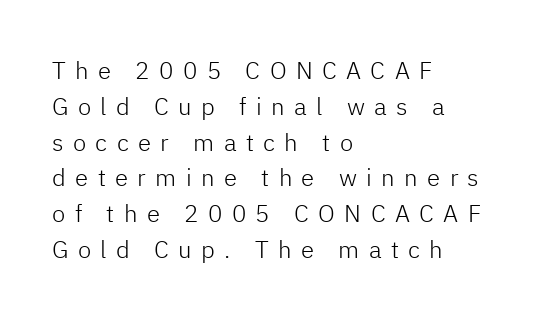
Q: Is the text bold? A: No.
Q: Is the text italic (slanted)? A: No, it is upright.
Q: Is the text underlined? A: No.
Q: How is the paragraph aligned? A: Left-aligned.
Q: Is the spacing between letters normal or unusually wide? A: Unusually wide.
Q: Is the spacing between lines tight, normal or loose? A: Normal.
